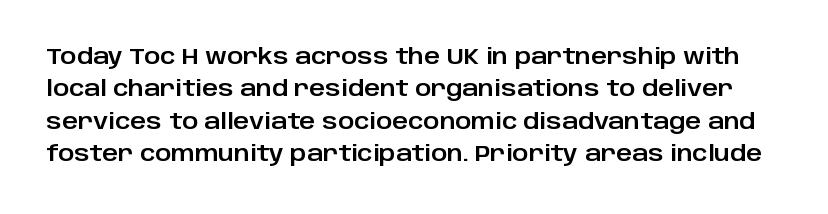
The image shows 22 px text type, upright; set normal line spacing (1.47x), normal letter spacing, not underlined.
